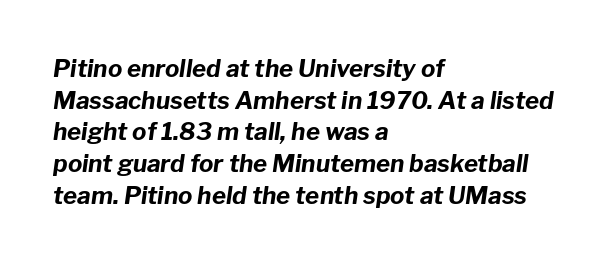
{"italic": "yes", "lean": "right", "slant_degrees": 8, "bold": "yes", "underline": "no", "align": "left", "line_spacing": "normal", "line_spacing_ratio": 1.32, "letter_spacing": "normal", "letter_spacing_em": 0.0, "glyph_px": 24}
